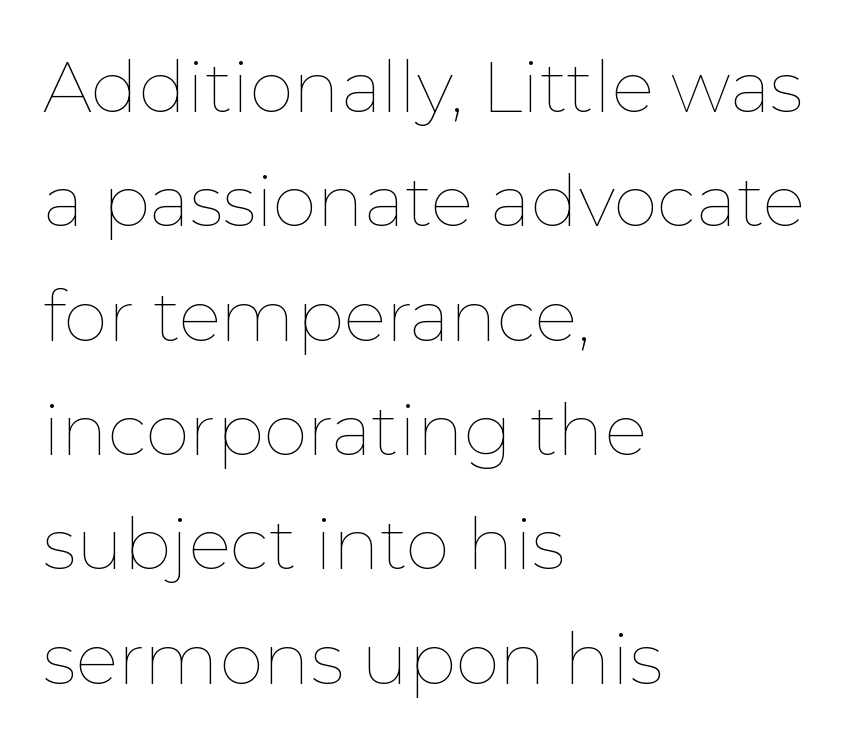
Designer's note — italics off, roman on. In CSS terms this would be text-align: left. This rendering leaves character spacing at its baseline value. The leading is moderate, giving the passage an even texture. The baseline area is clear. Note the varied advance widths — an 'i' is clearly narrower than an 'm'.
